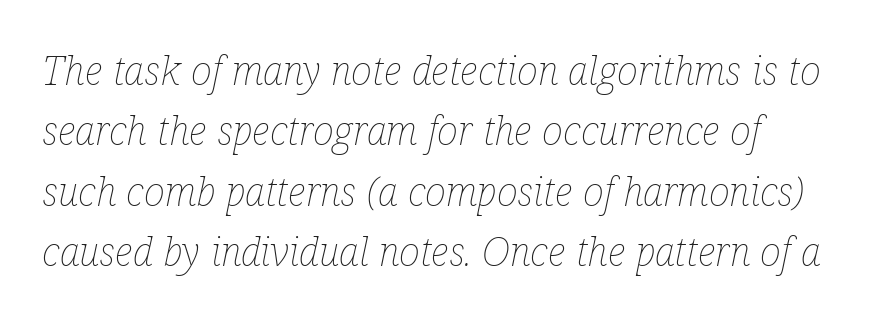
Is the type heavy? It reads as light-to-regular instead. Regular leading. No word sits above an underline. The glyphs look as if they've been sheared to an angle.
